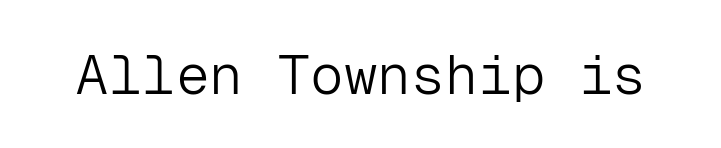
{"serif": "no", "italic": "no", "bold": "no", "weight": "light", "width": "normal", "stroke_contrast": "low", "x_height": "medium", "monospaced": "yes", "underline": "no", "letter_spacing": "normal", "letter_spacing_em": 0.0, "glyph_px": 56}
